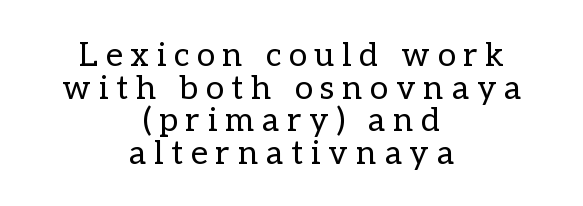
{"italic": "no", "bold": "no", "weight": "regular", "width": "normal", "stroke_contrast": "low", "x_height": "medium", "monospaced": "no", "underline": "no", "align": "center", "line_spacing": "tight", "line_spacing_ratio": 0.99, "letter_spacing": "wide", "letter_spacing_em": 0.24, "glyph_px": 33}
